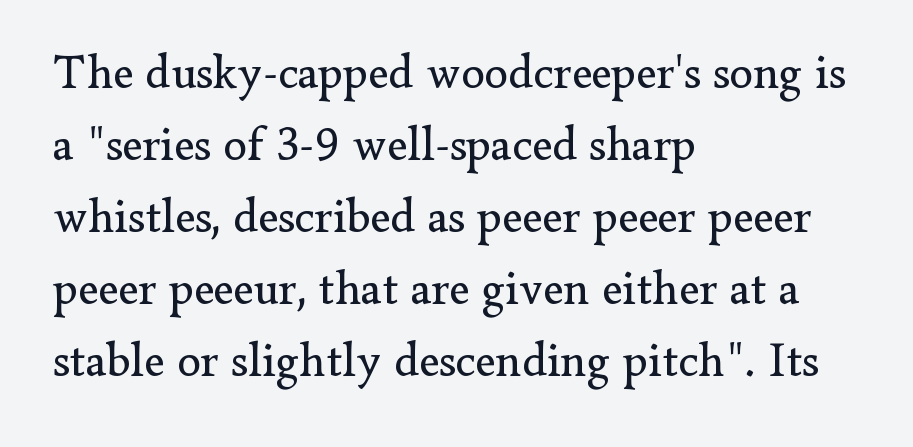
Rule under the text: the space is simply empty. Summary of vertical rhythm: regular, with standard interline spacing. Think of a printed novel: that variable character pitch is what you see here. Ordinary non-slanted type is in use.
